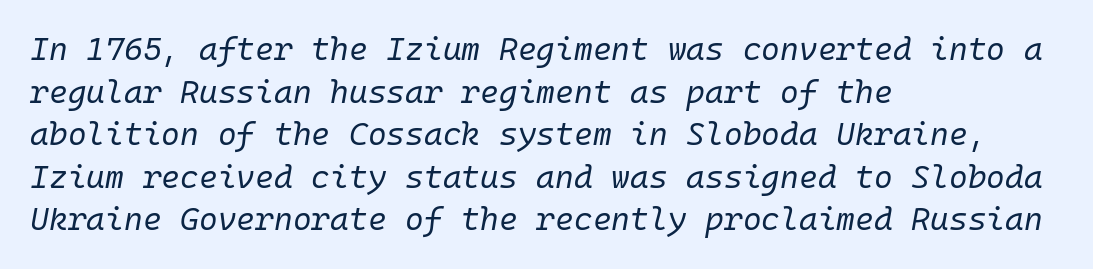
Q: Is the text bold? A: No.
Q: Is the text italic (slanted)? A: Yes, it leans right by about 10 degrees.
Q: Is the text underlined? A: No.
Q: How is the paragraph aligned? A: Left-aligned.
Q: Is the spacing between letters normal or unusually wide? A: Normal.
Q: Is the spacing between lines tight, normal or loose? A: Normal.
Q: Width (condensed, normal, or wide)? A: Normal.
Q: Stroke contrast? A: Low.
Q: x-height? A: Medium.
Q: Monospaced? A: Yes.
